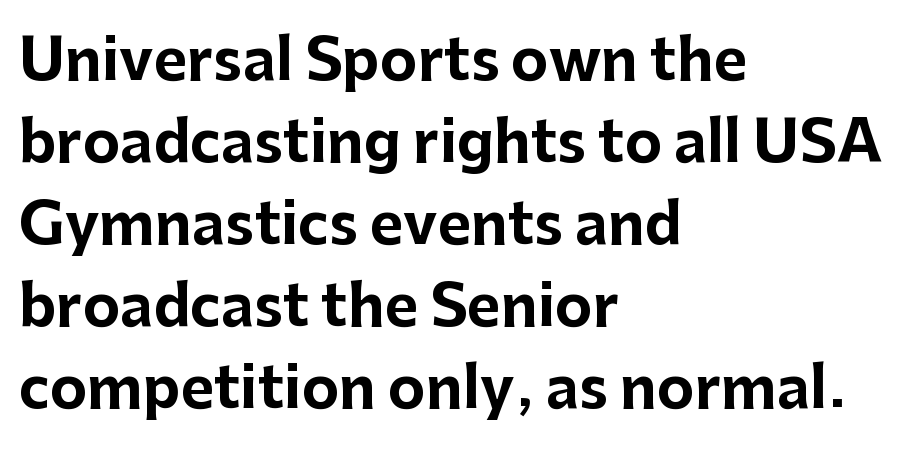
Q: Is the text bold? A: Yes.
Q: Is the text italic (slanted)? A: No, it is upright.
Q: Is the typeface a serif or a sans-serif typeface? A: Sans-serif.
Q: Is the text underlined? A: No.
Q: How is the paragraph aligned? A: Left-aligned.
Q: Is the spacing between letters normal or unusually wide? A: Normal.
Q: Is the spacing between lines tight, normal or loose? A: Normal.
Q: Width (condensed, normal, or wide)? A: Normal.
Q: Stroke contrast? A: Low.
Q: x-height? A: Medium.
Q: Monospaced? A: No.
